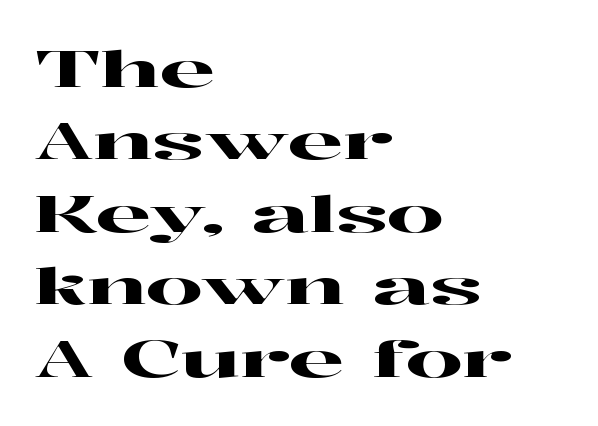
Varying glyph widths throughout — classic text-font behaviour. The lines are quadded left. This block has exactly the height ordinary leading produces. Serif or sans? Serif — the stroke terminals have little feet. The passage shown is not underscored anywhere. This is the regular roman posture of the typeface.
